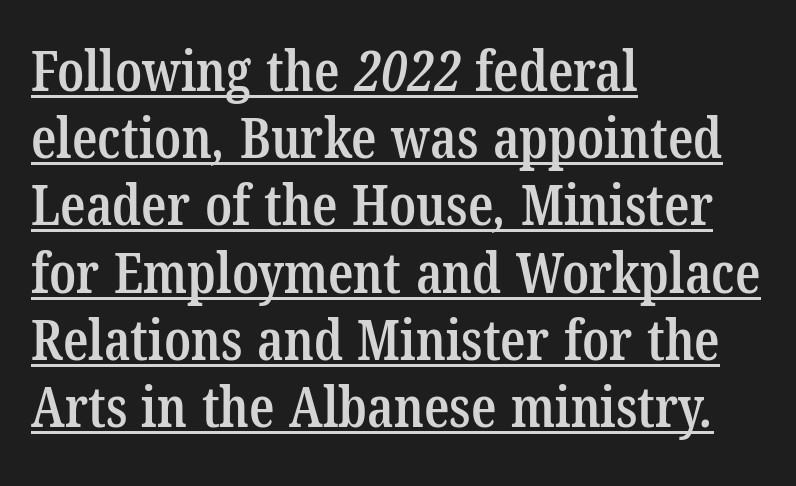
The image shows 56 px semibold, condensed serif type; set left-aligned, line spacing 1.2x, normal letter spacing, underlined; low stroke contrast and a medium x-height.
